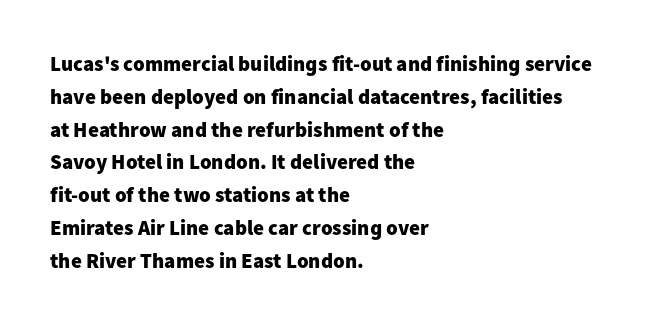
Q: Is the text bold? A: Yes.
Q: Is the text italic (slanted)? A: No, it is upright.
Q: Is the text underlined? A: No.
Q: How is the paragraph aligned? A: Left-aligned.
Q: Is the spacing between letters normal or unusually wide? A: Normal.
Q: Is the spacing between lines tight, normal or loose? A: Normal.
